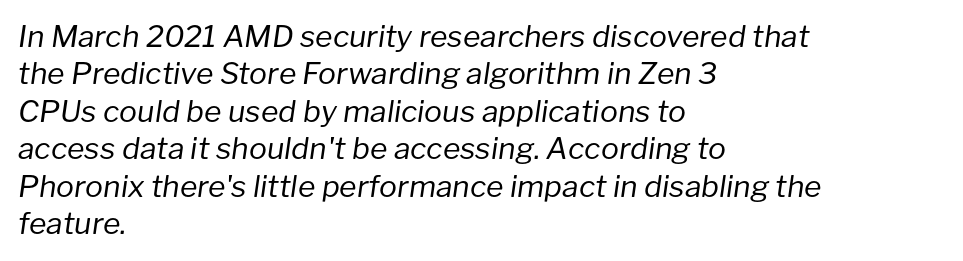
The image shows 30 px regular-weight type, italic (leaning right); set left-aligned, normal line spacing (1.25x), normal letter spacing, not underlined; low stroke contrast and a medium x-height.
